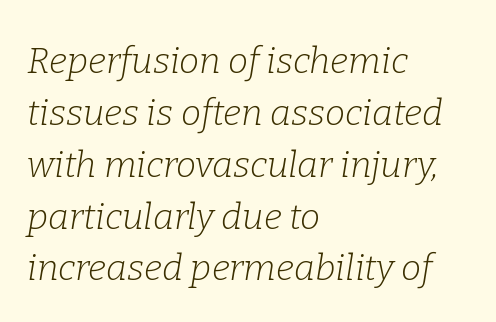
The image shows 36 px light serif type, italic (leaning right); set left-aligned, normal line spacing (1.44x), normal letter spacing, not underlined; low stroke contrast and a medium x-height.
